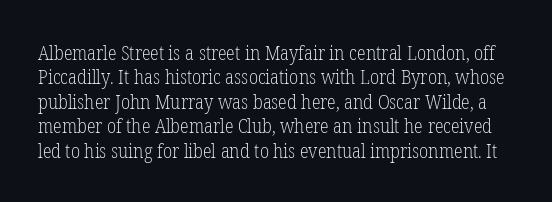
Decoration check: the copy has no underline. Caption: face not bold, strokes unweighted. Tall strokes in this sample are plumb rather than angled. Here the glyphs are tracked normally, forming tight word shapes.
